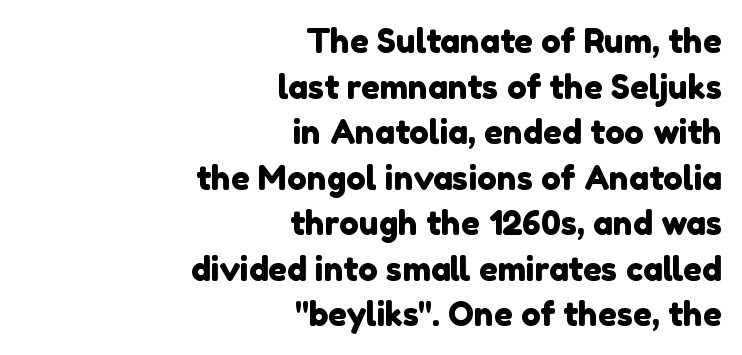
Q: Is the typeface a serif or a sans-serif typeface? A: Sans-serif.
Q: Is the text underlined? A: No.
Q: How is the paragraph aligned? A: Right-aligned.
Q: Is the spacing between letters normal or unusually wide? A: Normal.
Q: Is the spacing between lines tight, normal or loose? A: Normal.
Q: Width (condensed, normal, or wide)? A: Normal.
Q: x-height? A: Medium.
Q: Monospaced? A: No.
